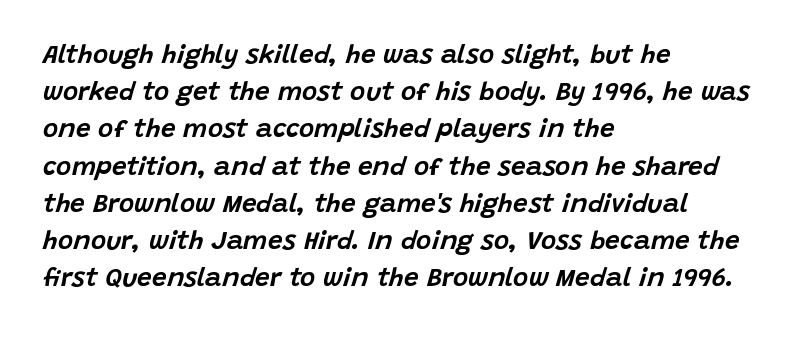
The image shows 26 px text type, italic (leaning right); set left-aligned, normal line spacing (1.43x), normal letter spacing, not underlined.
